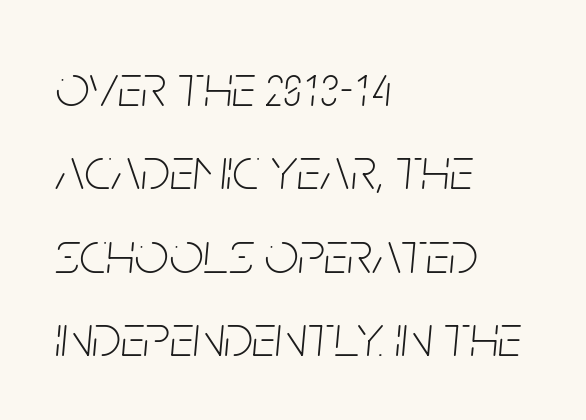
The image shows 60 px thin, condensed type, italic (leaning right); set left-aligned, normal line spacing (1.39x), normal letter spacing, not underlined; low stroke contrast and a large x-height.
